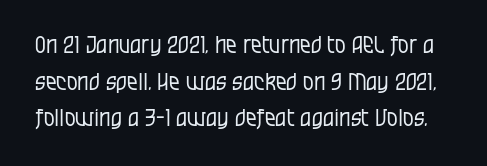
Q: Is the text bold? A: No.
Q: Is the text italic (slanted)? A: No, it is upright.
Q: Is the text underlined? A: No.
Q: Is the spacing between letters normal or unusually wide? A: Normal.
Q: Is the spacing between lines tight, normal or loose? A: Normal.
